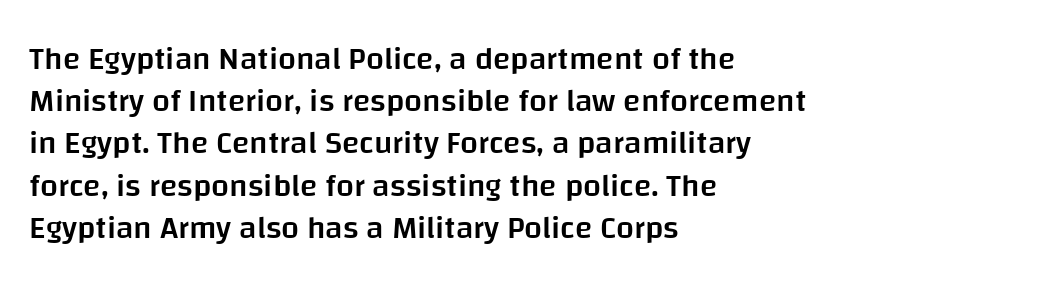
Q: Is the text bold? A: Semi-bold.
Q: Is the text italic (slanted)? A: No, it is upright.
Q: Is the typeface a serif or a sans-serif typeface? A: Sans-serif.
Q: Is the text underlined? A: No.
Q: How is the paragraph aligned? A: Left-aligned.
Q: Is the spacing between letters normal or unusually wide? A: Normal.
Q: Is the spacing between lines tight, normal or loose? A: Normal.
Q: Width (condensed, normal, or wide)? A: Normal.
Q: Stroke contrast? A: Low.
Q: x-height? A: Large.
Q: Monospaced? A: No.
